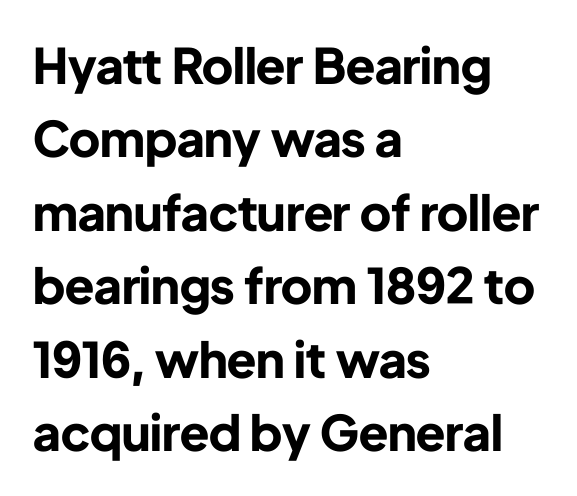
{"serif": "no", "italic": "no", "bold": "yes", "weight": "bold", "width": "normal", "stroke_contrast": "low", "x_height": "medium", "monospaced": "no", "underline": "no", "align": "left", "line_spacing": "normal", "line_spacing_ratio": 1.5, "letter_spacing": "normal", "letter_spacing_em": 0.0, "glyph_px": 49}
